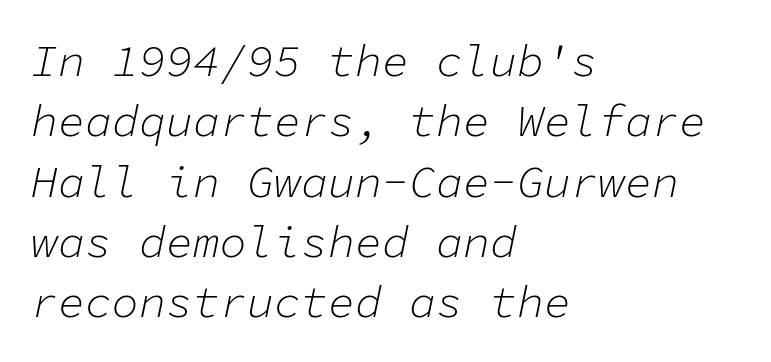
The block of text has a typical density, with ordinary space between rows. Stem width sits at or under what a default text font uses. The axis of the letterforms is tilted away from vertical. Tracking here is standard; glyphs follow each other at the usual distance.
